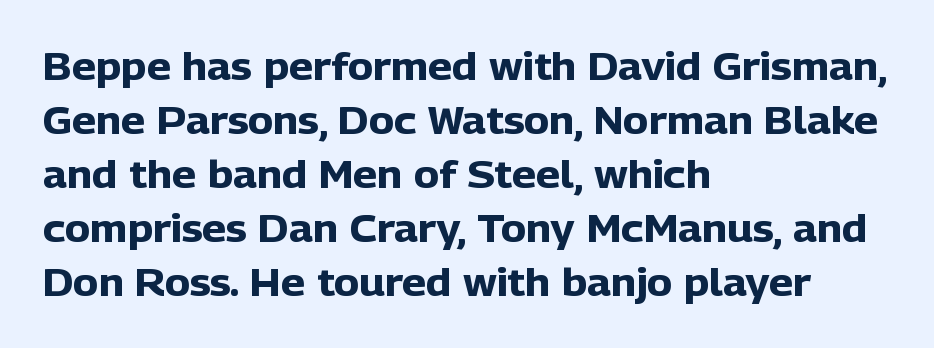
Q: Is the text bold? A: Yes.
Q: Is the text italic (slanted)? A: No, it is upright.
Q: Is the typeface a serif or a sans-serif typeface? A: Sans-serif.
Q: Is the text underlined? A: No.
Q: How is the paragraph aligned? A: Left-aligned.
Q: Is the spacing between letters normal or unusually wide? A: Normal.
Q: Is the spacing between lines tight, normal or loose? A: Normal.
Q: Width (condensed, normal, or wide)? A: Normal.
Q: Stroke contrast? A: Low.
Q: x-height? A: Medium.
Q: Monospaced? A: No.
